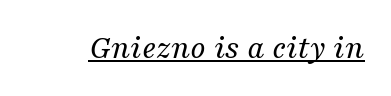
Between one letter and the next there's only the usual sliver of space. Does the type have serifs? Yes, each stem ends in a small foot. The specimen includes a rule beneath the text block's lines. When letters slant like this, we call the style italic. Do the characters align in a grid? No, the font is proportional.
